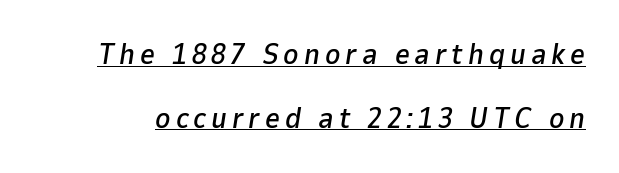
The image shows 29 px text type, italic (leaning right); set loose line spacing (2.19x), underlined; low stroke contrast and a medium x-height.
